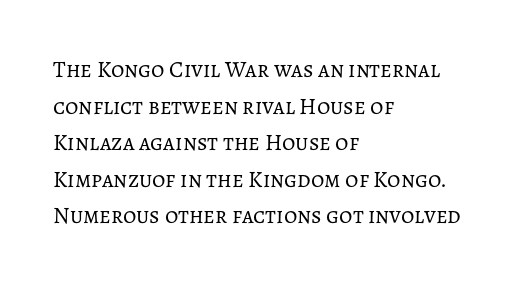
The image shows 23 px text type, upright; set left-aligned, normal line spacing (1.59x), normal letter spacing, not underlined.
